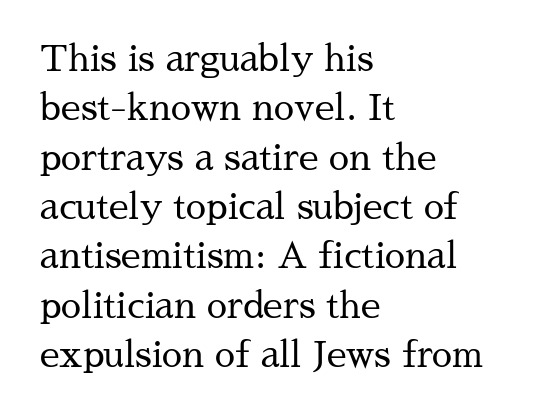
{"serif": "yes", "italic": "no", "bold": "no", "weight": "regular", "width": "normal", "stroke_contrast": "medium", "x_height": "medium", "monospaced": "no", "underline": "no", "align": "left", "line_spacing": "normal", "line_spacing_ratio": 1.37, "letter_spacing": "normal", "letter_spacing_em": 0.0, "glyph_px": 36}
